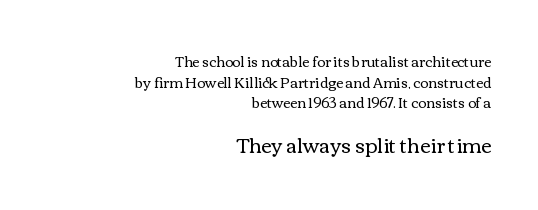
{"italic": "no", "bold": "no", "underline": "no", "align": "right", "line_spacing": "normal", "line_spacing_ratio": 1.47, "letter_spacing": "normal", "letter_spacing_em": 0.0, "larger_block": "second", "size_ratio": 1.43, "glyph_px": 20}
